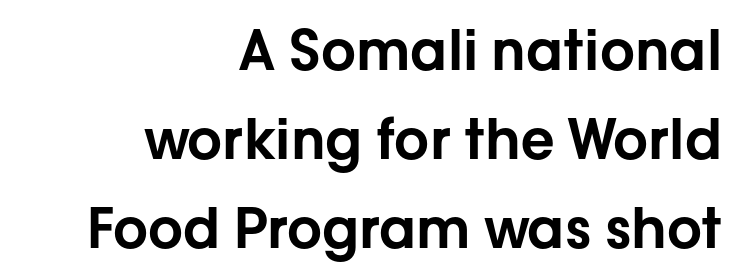
{"serif": "no", "italic": "no", "width": "normal", "stroke_contrast": "low", "x_height": "medium", "monospaced": "no", "underline": "no", "align": "right", "line_spacing": "normal", "line_spacing_ratio": 1.62, "letter_spacing": "normal", "letter_spacing_em": 0.0, "glyph_px": 55}
